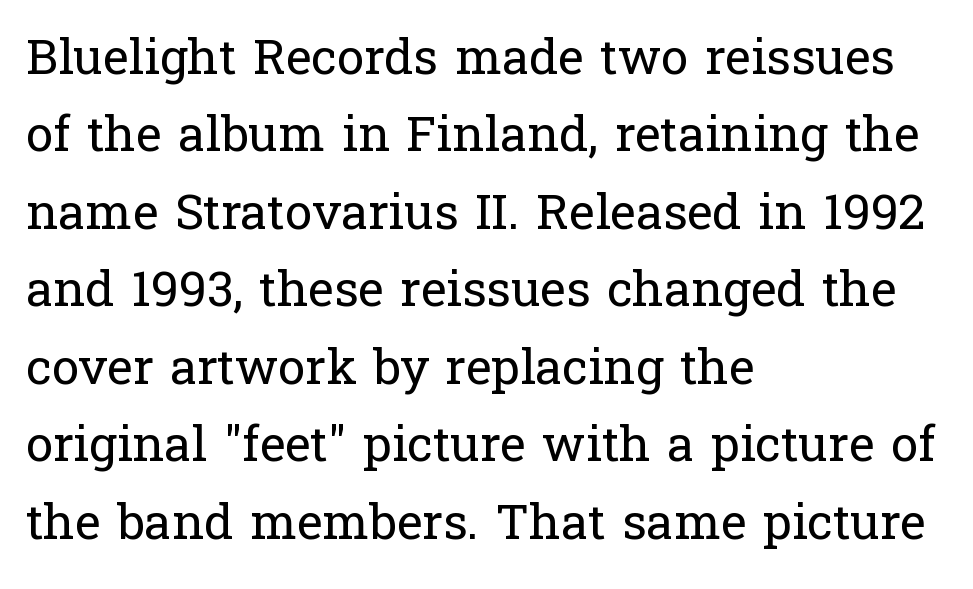
Q: Is the text bold? A: No.
Q: Is the text italic (slanted)? A: No, it is upright.
Q: Is the typeface a serif or a sans-serif typeface? A: Serif.
Q: Is the text underlined? A: No.
Q: How is the paragraph aligned? A: Left-aligned.
Q: Is the spacing between letters normal or unusually wide? A: Normal.
Q: Is the spacing between lines tight, normal or loose? A: Normal.
Q: Width (condensed, normal, or wide)? A: Normal.
Q: Stroke contrast? A: Low.
Q: x-height? A: Medium.
Q: Monospaced? A: No.
